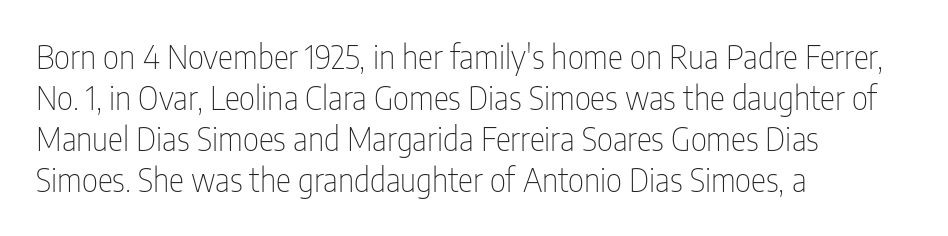
Q: Is the text bold? A: No.
Q: Is the text italic (slanted)? A: No, it is upright.
Q: Is the typeface a serif or a sans-serif typeface? A: Sans-serif.
Q: Is the text underlined? A: No.
Q: How is the paragraph aligned? A: Left-aligned.
Q: Is the spacing between letters normal or unusually wide? A: Normal.
Q: Is the spacing between lines tight, normal or loose? A: Normal.
Q: Width (condensed, normal, or wide)? A: Condensed.
Q: Stroke contrast? A: Low.
Q: x-height? A: Medium.
Q: Monospaced? A: No.
